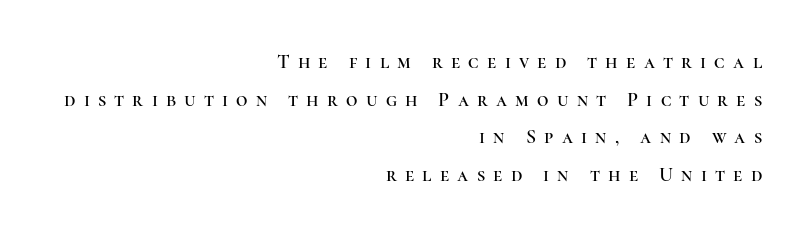
Q: Is the text italic (slanted)? A: No, it is upright.
Q: Is the text underlined? A: No.
Q: How is the paragraph aligned? A: Right-aligned.
Q: Is the spacing between letters normal or unusually wide? A: Unusually wide.
